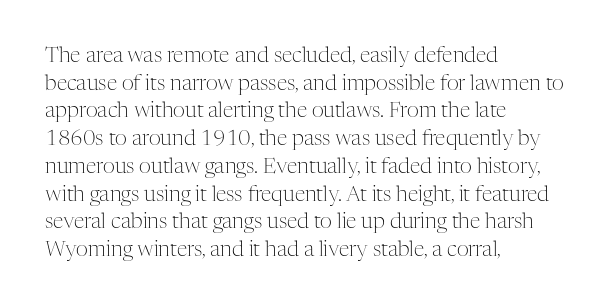
{"italic": "no", "bold": "no", "underline": "no", "align": "left", "line_spacing": "normal", "line_spacing_ratio": 1.32, "letter_spacing": "normal", "letter_spacing_em": 0.0, "glyph_px": 21}
